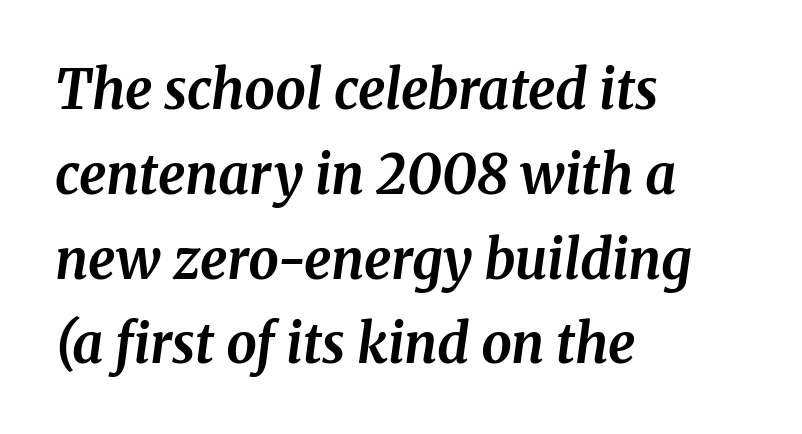
Q: Is the text bold? A: Yes.
Q: Is the text italic (slanted)? A: Yes, it leans right by about 8 degrees.
Q: Is the typeface a serif or a sans-serif typeface? A: Serif.
Q: Is the text underlined? A: No.
Q: How is the paragraph aligned? A: Left-aligned.
Q: Is the spacing between letters normal or unusually wide? A: Normal.
Q: Is the spacing between lines tight, normal or loose? A: Normal.
Q: Width (condensed, normal, or wide)? A: Normal.
Q: Stroke contrast? A: Medium.
Q: x-height? A: Medium.
Q: Monospaced? A: No.
